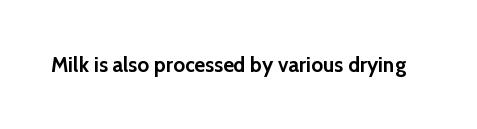
Q: Is the text bold? A: Yes.
Q: Is the text italic (slanted)? A: No, it is upright.
Q: Is the text underlined? A: No.
Q: Is the spacing between letters normal or unusually wide? A: Normal.
